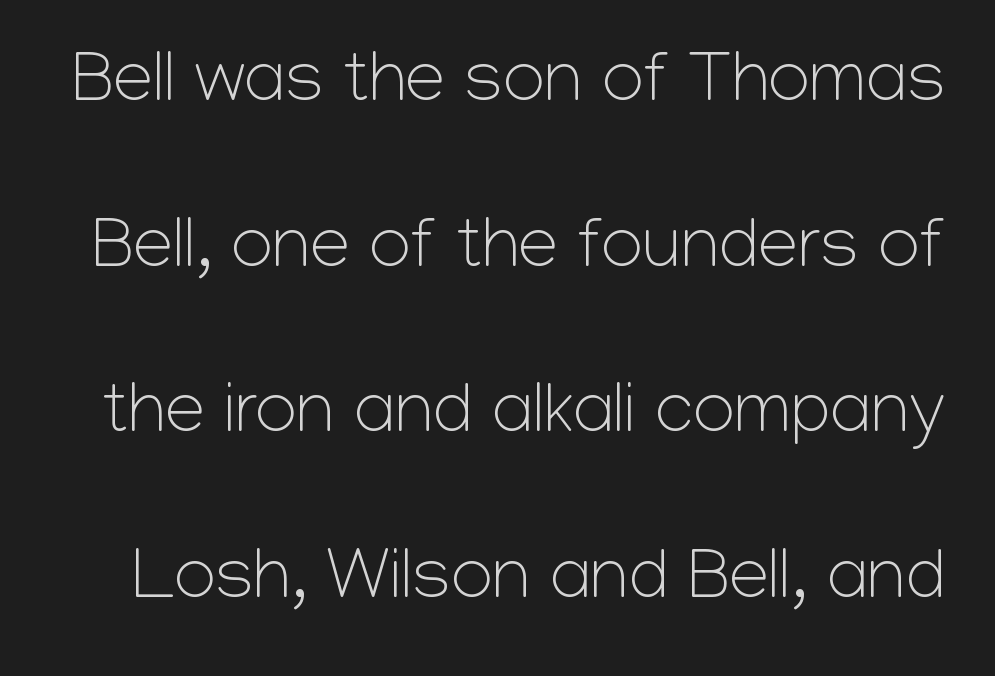
The image shows 72 px light sans-serif type, upright; set loose line spacing (2.3x), normal letter spacing, not underlined; low stroke contrast and a medium x-height.
